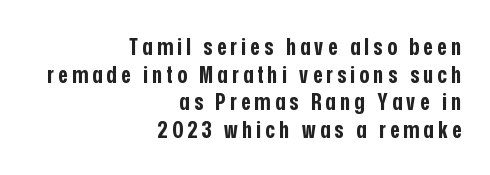
Horizontal alignment here is rightward, an uncommon choice for prose. Italic? Not at all — the glyphs are vertical. Underlining? Definitely not there. These lines carry a lot of weight — the face is fully bold.
